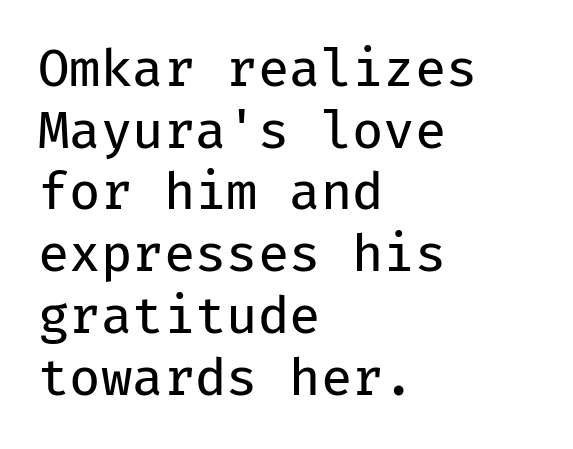
{"serif": "no", "italic": "no", "bold": "no", "weight": "regular", "width": "normal", "stroke_contrast": "low", "x_height": "medium", "monospaced": "yes", "underline": "no", "align": "left", "line_spacing_ratio": 1.21, "letter_spacing": "normal", "letter_spacing_em": 0.0, "glyph_px": 51}
